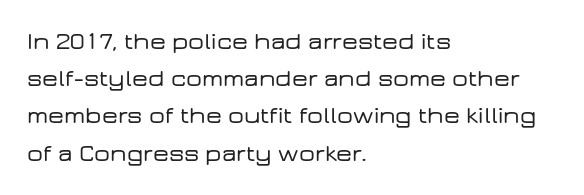
Q: Is the text italic (slanted)? A: No, it is upright.
Q: Is the text underlined? A: No.
Q: How is the paragraph aligned? A: Left-aligned.
Q: Is the spacing between letters normal or unusually wide? A: Normal.
Q: Is the spacing between lines tight, normal or loose? A: Normal.
